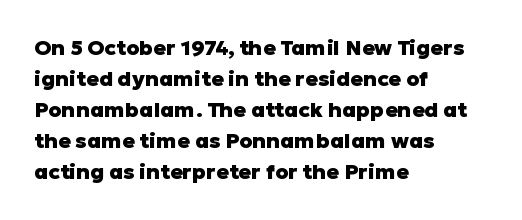
The image shows 21 px bold type, upright; set left-aligned, normal line spacing (1.48x), normal letter spacing, not underlined.
